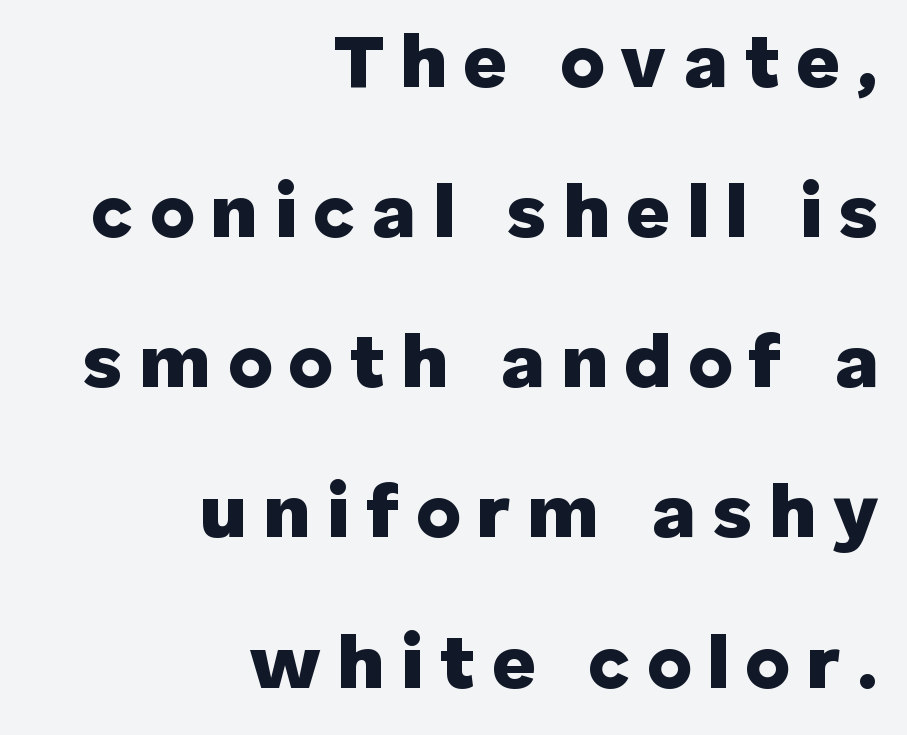
One glance says open: line gaps are wider than usual. No italicization has been applied; the sample stays upright. Line endings align vertically; line beginnings do not. You could not count columns in this text — the font is proportionally spaced. The letters are bold, with thick, heavy strokes.
